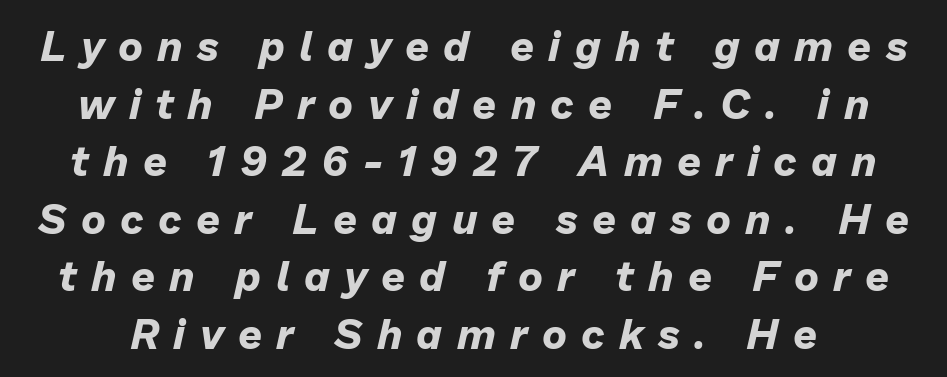
The image shows 42 px bold type, italic (leaning right); set normal line spacing (1.37x), unusually wide letter spacing (+0.34 em), not underlined; low stroke contrast and a medium x-height.
